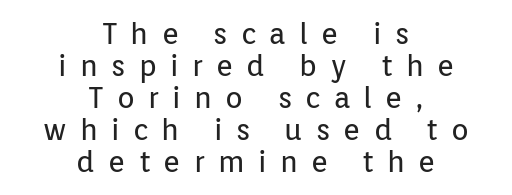
Q: Is the text bold? A: No.
Q: Is the text italic (slanted)? A: No, it is upright.
Q: Is the typeface a serif or a sans-serif typeface? A: Sans-serif.
Q: Is the text underlined? A: No.
Q: How is the paragraph aligned? A: Centered.
Q: Is the spacing between letters normal or unusually wide? A: Unusually wide.
Q: Is the spacing between lines tight, normal or loose? A: Tight.
Q: Width (condensed, normal, or wide)? A: Normal.
Q: Stroke contrast? A: Low.
Q: x-height? A: Medium.
Q: Monospaced? A: No.
